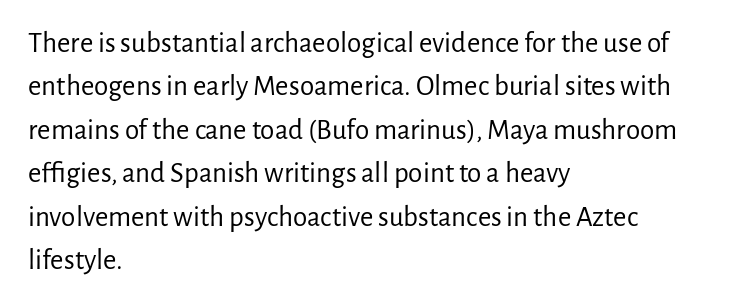
Q: Is the text bold? A: No.
Q: Is the text italic (slanted)? A: No, it is upright.
Q: Is the typeface a serif or a sans-serif typeface? A: Sans-serif.
Q: Is the text underlined? A: No.
Q: How is the paragraph aligned? A: Left-aligned.
Q: Is the spacing between letters normal or unusually wide? A: Normal.
Q: Is the spacing between lines tight, normal or loose? A: Normal.
Q: Width (condensed, normal, or wide)? A: Normal.
Q: Stroke contrast? A: Low.
Q: x-height? A: Medium.
Q: Monospaced? A: No.
